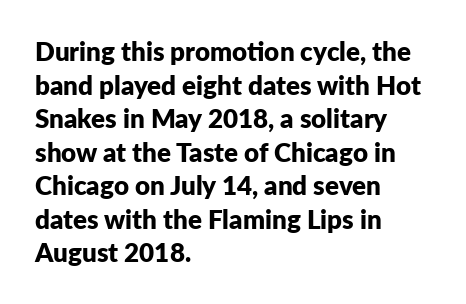
The image shows 26 px bold type, upright; set left-aligned, normal line spacing (1.29x), normal letter spacing, not underlined.
